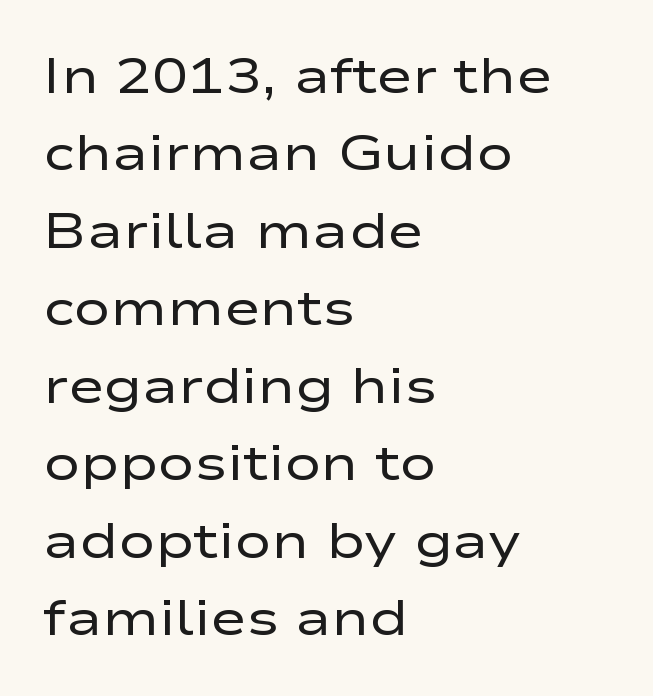
Q: Is the text bold? A: No.
Q: Is the text italic (slanted)? A: No, it is upright.
Q: Is the typeface a serif or a sans-serif typeface? A: Sans-serif.
Q: Is the text underlined? A: No.
Q: How is the paragraph aligned? A: Left-aligned.
Q: Is the spacing between letters normal or unusually wide? A: Normal.
Q: Is the spacing between lines tight, normal or loose? A: Normal.
Q: Width (condensed, normal, or wide)? A: Wide.
Q: Stroke contrast? A: Low.
Q: x-height? A: Medium.
Q: Monospaced? A: No.
